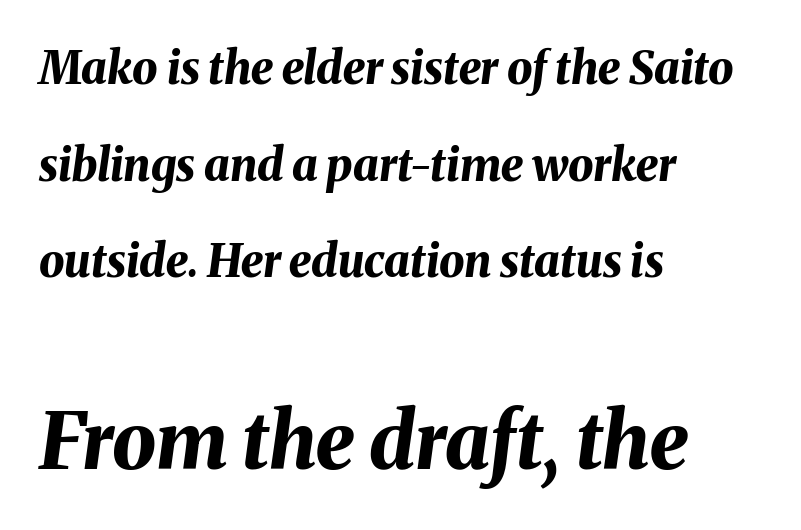
The rendering uses natural spacing where letterforms have individual widths. Standard letterfit; no display-style spreading of the glyphs. The specimen omits any rule beneath the text block's lines. Every character sits at an angle, as italics do. The leading is generous, giving the passage an open texture.
